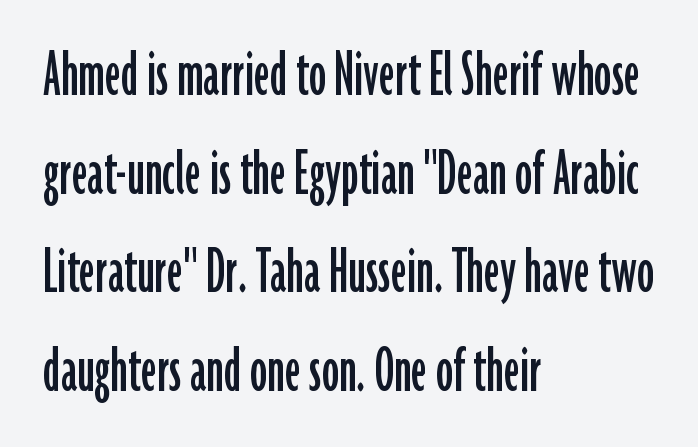
{"serif": "no", "italic": "no", "width": "condensed", "stroke_contrast": "low", "x_height": "medium", "monospaced": "no", "underline": "no", "align": "left", "line_spacing": "normal", "line_spacing_ratio": 1.43, "letter_spacing": "normal", "letter_spacing_em": 0.0, "glyph_px": 69}
